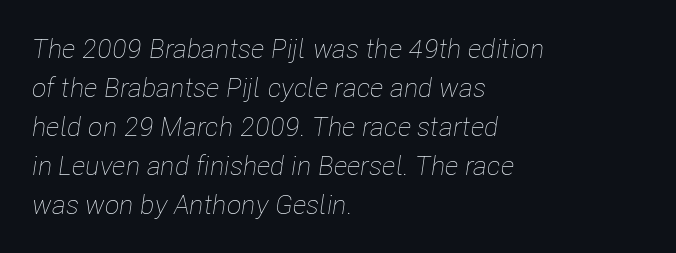
The image shows 27 px text type, italic (leaning right); set left-aligned, normal line spacing (1.44x), normal letter spacing, not underlined.
